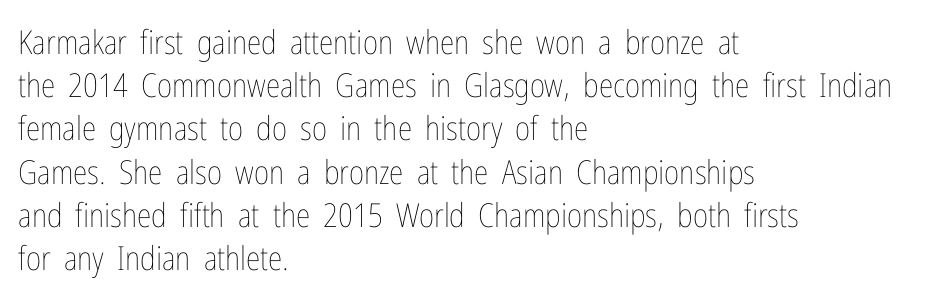
The image shows 33 px thin, condensed type, upright; set left-aligned, normal line spacing (1.31x), normal letter spacing, not underlined; low stroke contrast and a medium x-height.
